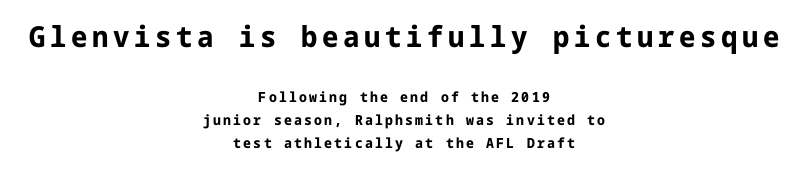
Q: Is the text bold? A: Yes.
Q: Is the text italic (slanted)? A: No, it is upright.
Q: Is the typeface a serif or a sans-serif typeface? A: Sans-serif.
Q: Is the text underlined? A: No.
Q: How is the paragraph aligned? A: Centered.
Q: Is the spacing between lines tight, normal or loose? A: Normal.
Q: Which block of text is set in a larger size, the first (top) or the second (bottom)? A: The first (top) one.
Q: Width (condensed, normal, or wide)? A: Normal.
Q: Stroke contrast? A: Low.
Q: x-height? A: Medium.
